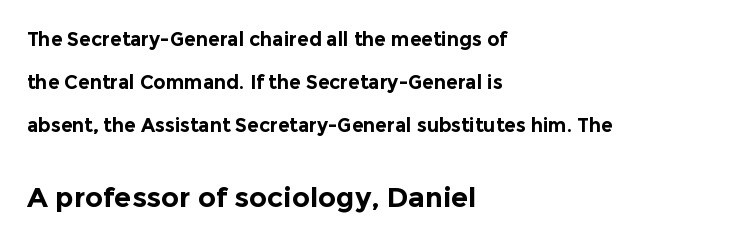
{"serif": "no", "italic": "no", "bold": "yes", "weight": "bold", "width": "normal", "x_height": "medium", "monospaced": "no", "underline": "no", "align": "left", "line_spacing": "loose", "line_spacing_ratio": 2.27, "letter_spacing": "normal", "letter_spacing_em": 0.0, "larger_block": "second", "size_ratio": 1.47, "glyph_px": 28}
